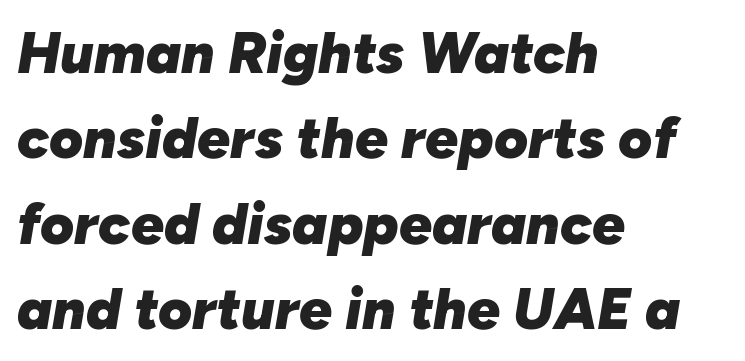
The image shows 58 px heavy type, italic (leaning right); set left-aligned, normal line spacing (1.47x), normal letter spacing, not underlined; low stroke contrast and a medium x-height.
